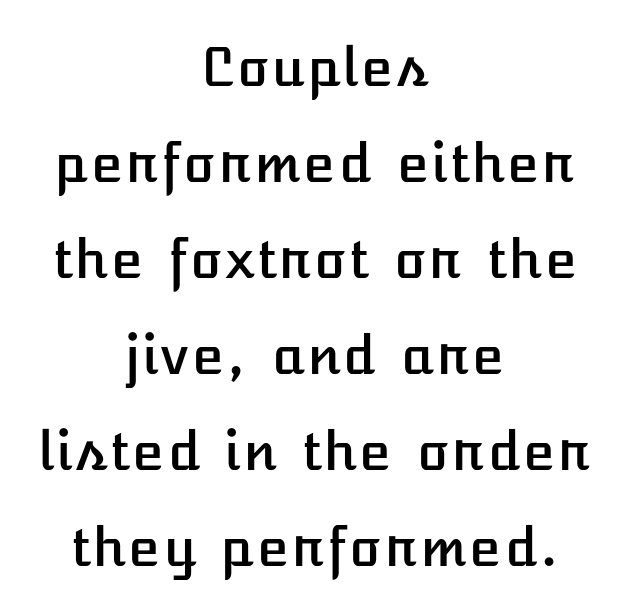
{"italic": "no", "width": "normal", "stroke_contrast": "low", "x_height": "medium", "underline": "no", "align": "center", "line_spacing_ratio": 1.81, "letter_spacing": "normal", "letter_spacing_em": 0.0, "glyph_px": 53}
